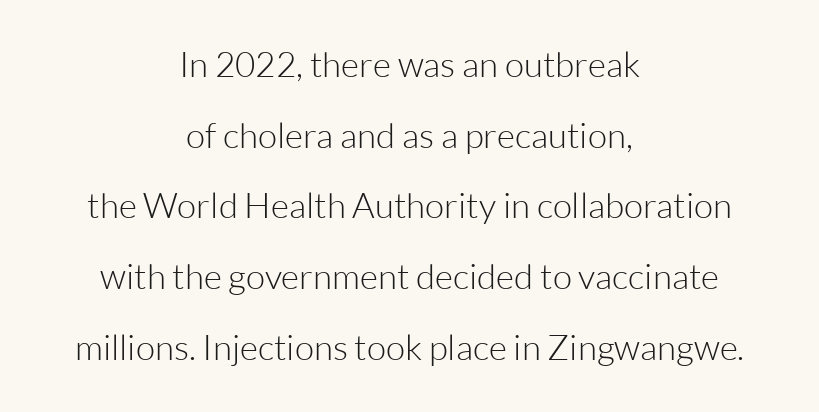
The image shows 35 px light sans-serif type, upright; set centered, loose line spacing (2.02x), normal letter spacing, not underlined; low stroke contrast and a medium x-height.
